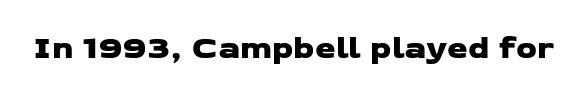
{"serif": "no", "width": "wide", "stroke_contrast": "low", "x_height": "medium", "monospaced": "no", "underline": "no", "letter_spacing": "normal", "letter_spacing_em": 0.0, "glyph_px": 33}
